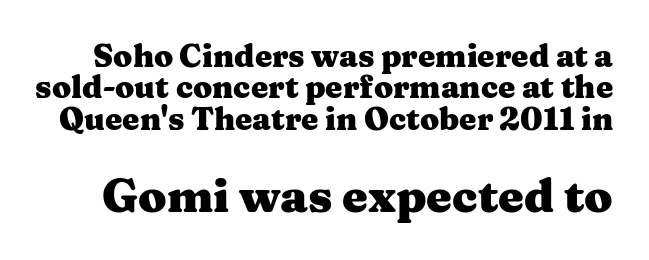
Q: Is the text bold? A: Yes.
Q: Is the text italic (slanted)? A: No, it is upright.
Q: Is the typeface a serif or a sans-serif typeface? A: Serif.
Q: Is the text underlined? A: No.
Q: Is the spacing between letters normal or unusually wide? A: Normal.
Q: Is the spacing between lines tight, normal or loose? A: Tight.
Q: Which block of text is set in a larger size, the first (top) or the second (bottom)? A: The second (bottom) one.
Q: Width (condensed, normal, or wide)? A: Wide.
Q: Stroke contrast? A: Medium.
Q: x-height? A: Medium.
Q: Monospaced? A: No.
